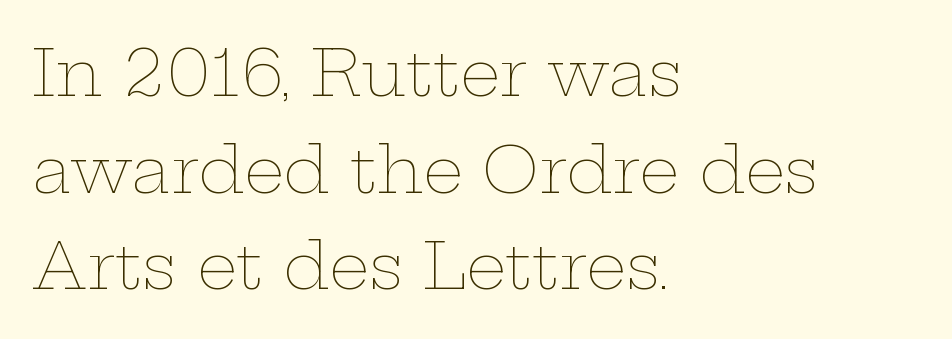
{"italic": "no", "bold": "no", "weight": "thin", "width": "wide", "stroke_contrast": "low", "x_height": "medium", "monospaced": "no", "underline": "no", "align": "left", "line_spacing": "normal", "line_spacing_ratio": 1.51, "letter_spacing": "normal", "letter_spacing_em": 0.0, "glyph_px": 64}
